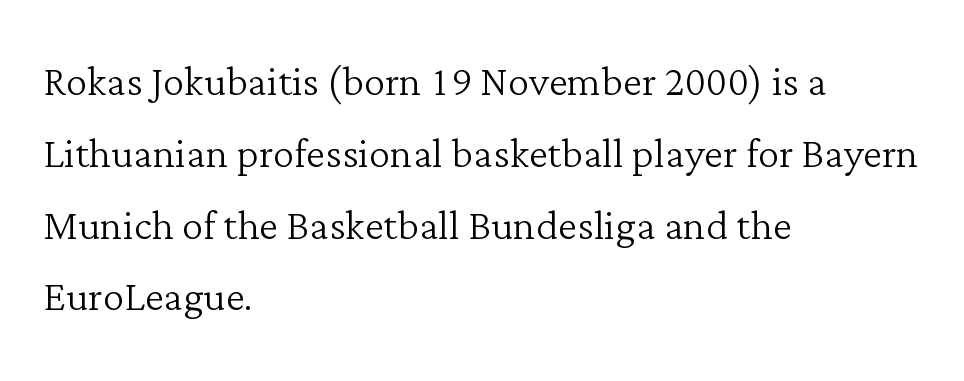
The image shows 54 px light serif type, upright; set left-aligned, normal line spacing (1.33x), normal letter spacing, not underlined; low stroke contrast and a medium x-height.
